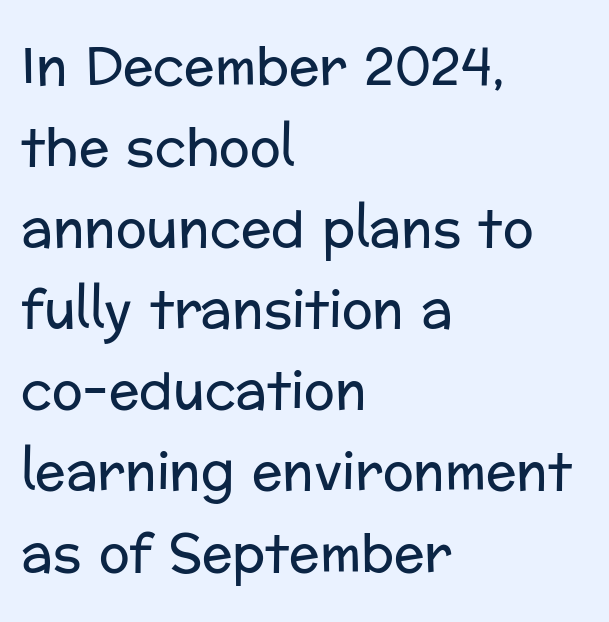
The image shows 51 px regular-weight sans-serif type, upright; set left-aligned, normal line spacing (1.59x), normal letter spacing, not underlined; low stroke contrast and a medium x-height.
